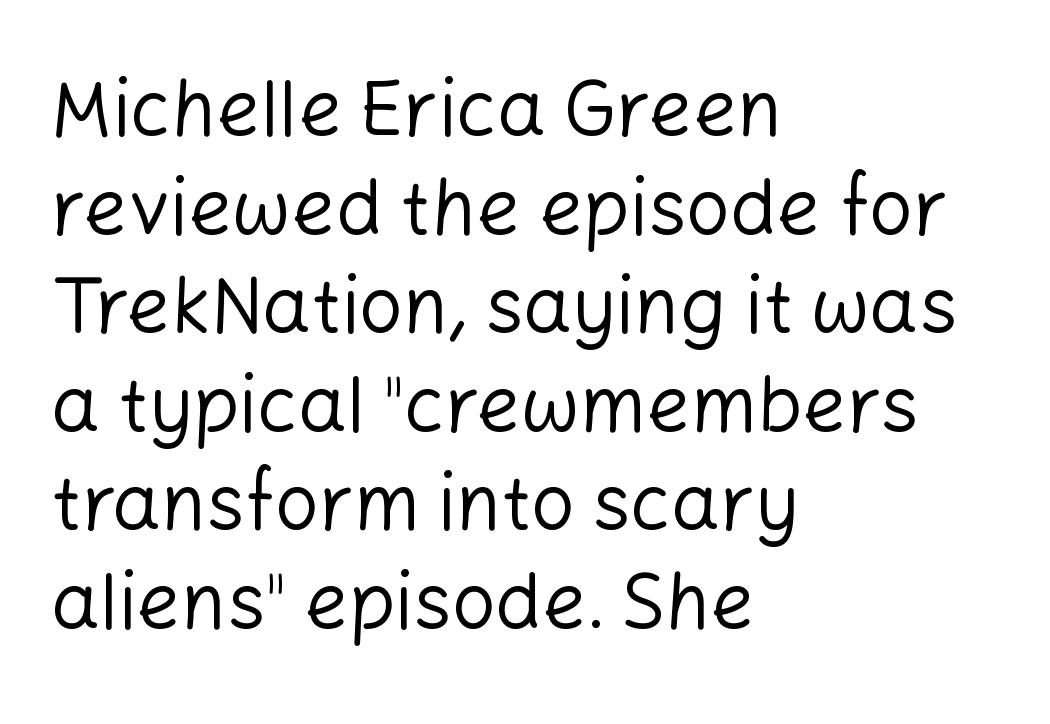
Left-aligned paragraph, ragged on the right. A typesetter would call this proportional, since set widths differ per character. Stroke thickness stays within the range of a standard reading face or lighter. The rendering uses a moderate line-height, typical for paragraphs. Caption: standard tracking, unaltered. Typographically, this falls in the sans-serif category.
